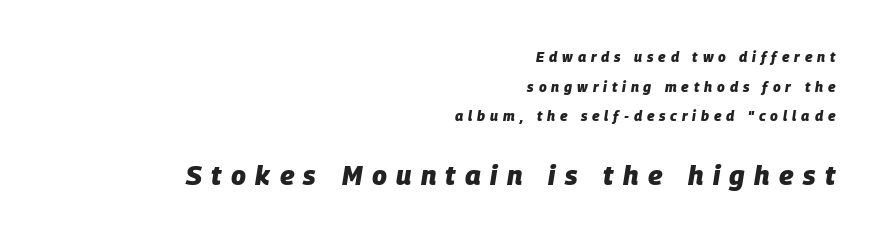
{"italic": "yes", "lean": "right", "slant_degrees": 9, "bold": "yes", "underline": "no", "align": "right", "line_spacing": "loose", "line_spacing_ratio": 2.11, "letter_spacing": "wide", "letter_spacing_em": 0.35, "larger_block": "second", "size_ratio": 1.93, "glyph_px": 27}
